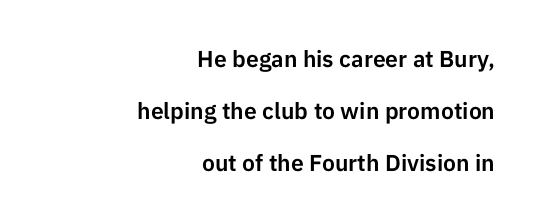
Q: Is the text italic (slanted)? A: No, it is upright.
Q: Is the text underlined? A: No.
Q: How is the paragraph aligned? A: Right-aligned.
Q: Is the spacing between letters normal or unusually wide? A: Normal.
Q: Is the spacing between lines tight, normal or loose? A: Loose.
